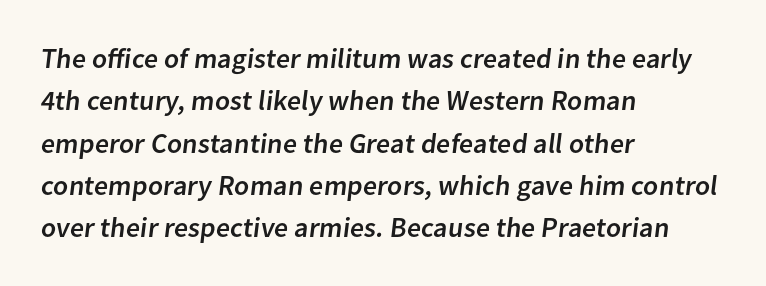
The rendering uses natural spacing where letterforms have individual widths. These lines keep a tight, regular rhythm from letter to letter. The rendering shows plain stroke endings on the letterforms — a sans-serif design. Which margin do the lines hug? The left one — the right edge is uneven. Any mark beneath the type? The region is blank. Horizontal bands of white between lines are of average thickness.
